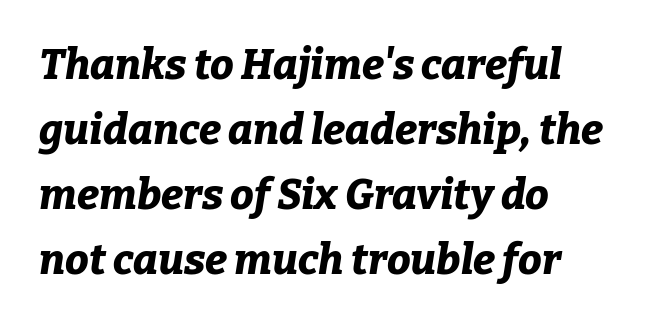
{"italic": "yes", "lean": "right", "slant_degrees": 9, "bold": "yes", "weight": "bold", "width": "normal", "stroke_contrast": "low", "x_height": "medium", "monospaced": "no", "underline": "no", "align": "left", "line_spacing": "normal", "line_spacing_ratio": 1.55, "letter_spacing": "normal", "letter_spacing_em": 0.0, "glyph_px": 42}
